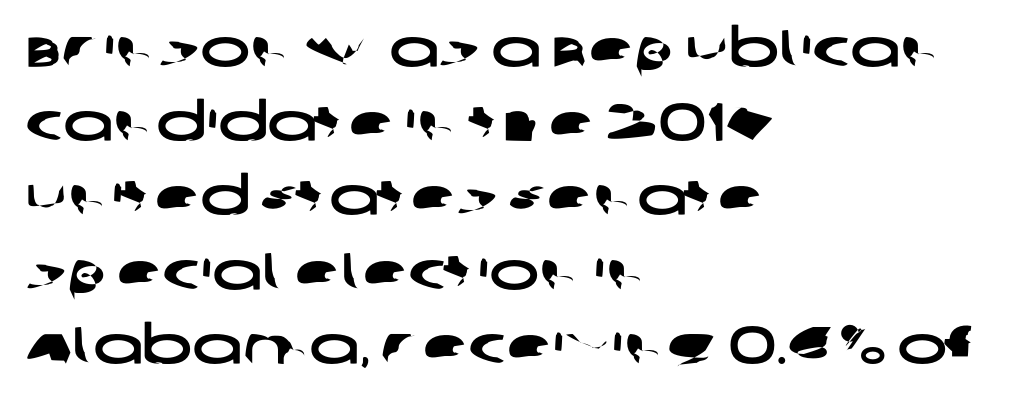
Here the glyphs are tracked normally, forming tight word shapes. Each line starts at the same left margin while the right side varies. The letters advance in unequal steps, a hallmark of proportional type. Clear beneath every line of the passage. The passage shown stacks its lines at a standard gap. Stroke terminals: plain, sans-serif.
